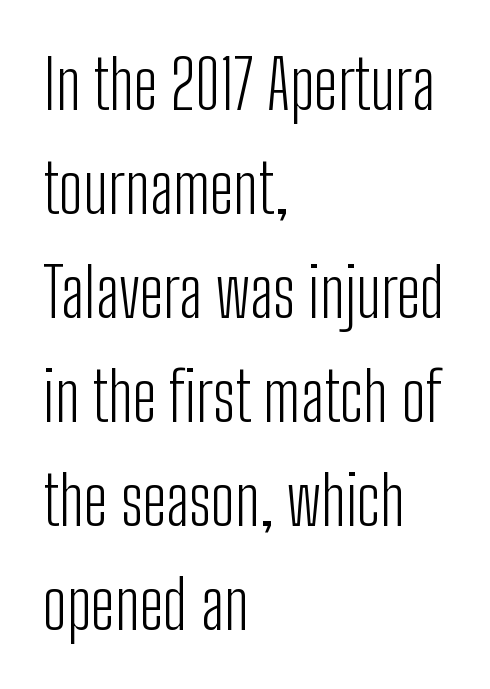
The image shows 68 px light, condensed sans-serif type, upright; set left-aligned, normal line spacing (1.53x), normal letter spacing, not underlined; low stroke contrast and a medium x-height.
